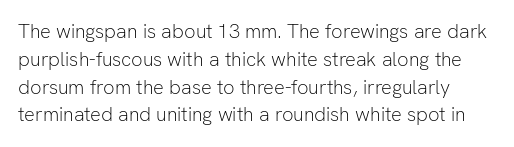
{"italic": "no", "bold": "no", "underline": "no", "line_spacing": "normal", "line_spacing_ratio": 1.39, "letter_spacing": "normal", "letter_spacing_em": 0.0, "glyph_px": 20}
